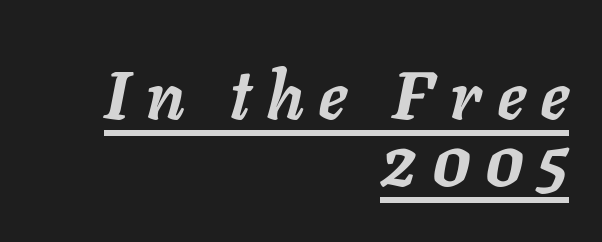
{"italic": "yes", "lean": "right", "slant_degrees": 11, "bold": "yes", "weight": "semibold", "width": "normal", "stroke_contrast": "low", "x_height": "medium", "monospaced": "no", "underline": "yes", "align": "right", "line_spacing": "tight", "line_spacing_ratio": 0.98, "letter_spacing": "wide", "letter_spacing_em": 0.24, "glyph_px": 68}
